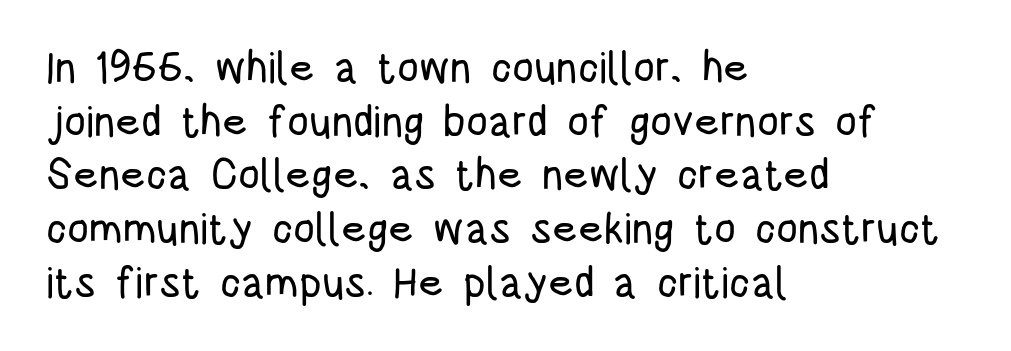
Does the lettering tilt? It doesn't — this is upright. Each row of text sits above clean, open space. One-word summary of the alignment: left. The passage shown is typed in a proportional face where columns would drift.
